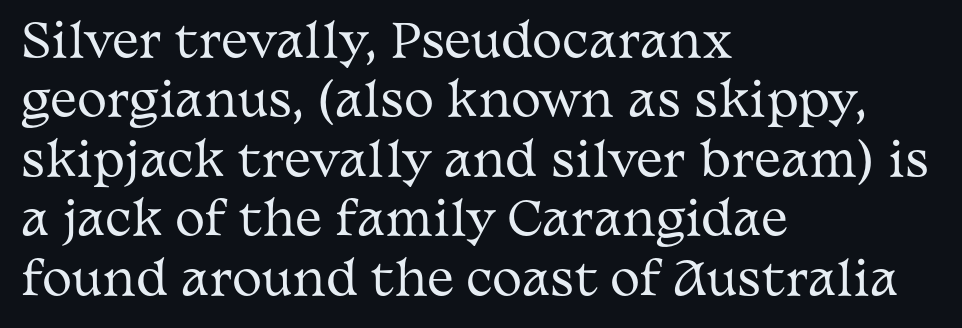
{"serif": "yes", "italic": "no", "bold": "no", "weight": "regular", "width": "wide", "stroke_contrast": "medium", "x_height": "medium", "monospaced": "no", "underline": "no", "align": "left", "line_spacing": "normal", "line_spacing_ratio": 1.32, "letter_spacing": "normal", "letter_spacing_em": 0.0, "glyph_px": 45}
